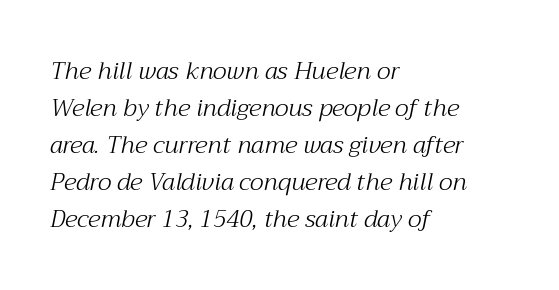
The image shows 24 px text type, italic (leaning right); set left-aligned, normal line spacing (1.54x), normal letter spacing, not underlined.
